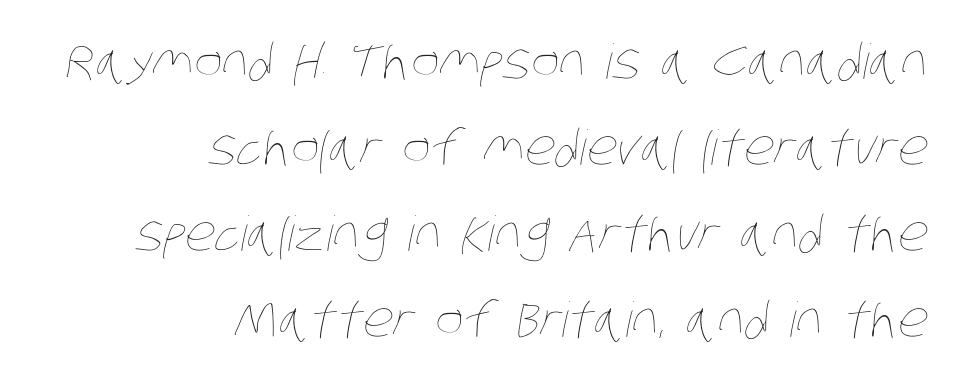
The space directly below the letters is spotless. The passage shown is typed in a proportional face where columns would drift. Line ends are locked; line starts wander. Vertical stems look standard width or narrower in stroke. What stands out about the letter spacing? Nothing — it is the standard amount.
